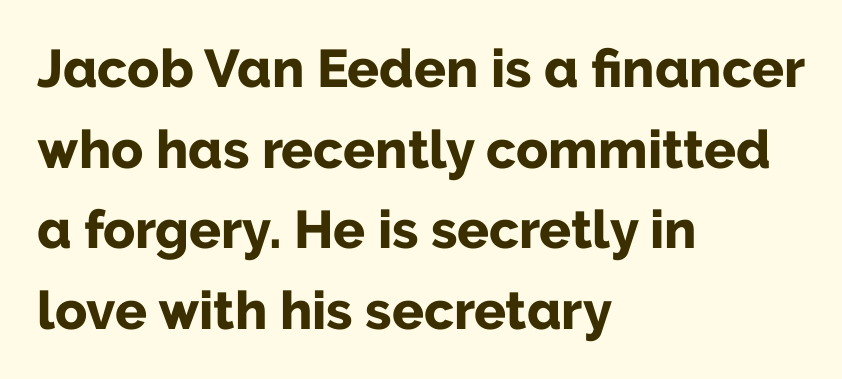
Q: Is the text bold? A: Yes.
Q: Is the text italic (slanted)? A: No, it is upright.
Q: Is the typeface a serif or a sans-serif typeface? A: Sans-serif.
Q: Is the text underlined? A: No.
Q: How is the paragraph aligned? A: Left-aligned.
Q: Is the spacing between letters normal or unusually wide? A: Normal.
Q: Is the spacing between lines tight, normal or loose? A: Normal.
Q: Width (condensed, normal, or wide)? A: Normal.
Q: Stroke contrast? A: Low.
Q: x-height? A: Medium.
Q: Monospaced? A: No.
